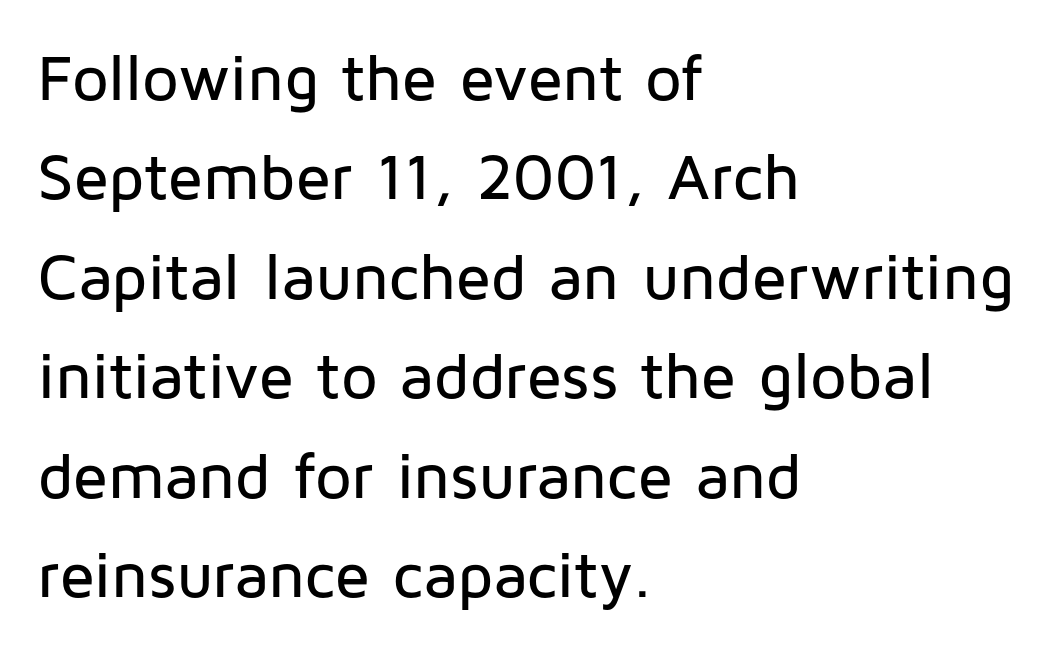
Look at the bottom of the vertical strokes: they stop flat, with no serifs. Does extra space separate the letters? No, they use regular spacing. The letters advance in unequal steps, a hallmark of proportional type. Compared with a centered layout, this one pins lines to the left instead. One glance says typical: line gaps are just what's usual. Glance below the letters and you will spot only blank space.
